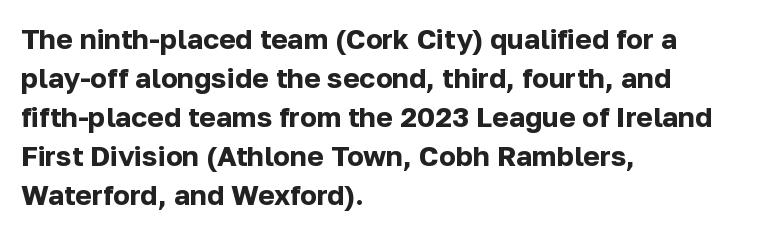
In terms of posture, this sample is upright. Does the weight exceed regular? Yes, all the way to bold. Nothing unusual about the tracking: characters are spaced as the font intends. The line-height multiplier appears to be the usual default. The face used here is proportionally spaced, like ordinary book or web type. The words here are not underlined.
